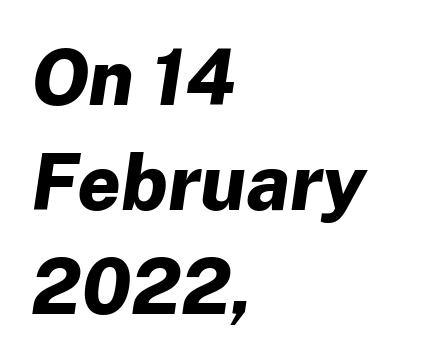
Q: Is the text bold? A: Yes.
Q: Is the text italic (slanted)? A: Yes, it leans right by about 8 degrees.
Q: Is the text underlined? A: No.
Q: How is the paragraph aligned? A: Left-aligned.
Q: Is the spacing between letters normal or unusually wide? A: Normal.
Q: Is the spacing between lines tight, normal or loose? A: Normal.
Q: Width (condensed, normal, or wide)? A: Normal.
Q: Stroke contrast? A: Low.
Q: x-height? A: Medium.
Q: Monospaced? A: No.
